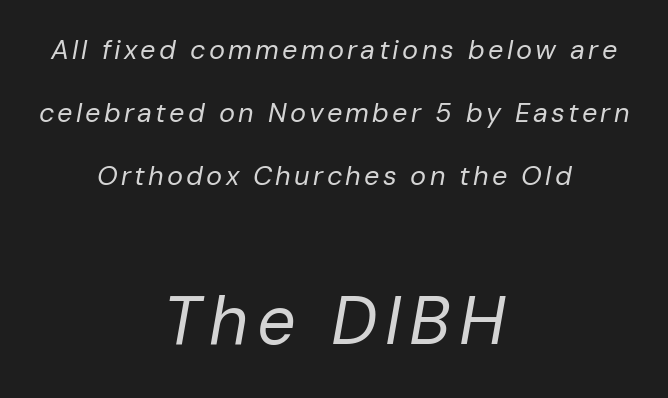
{"italic": "yes", "lean": "right", "slant_degrees": 10, "bold": "no", "weight": "regular", "width": "normal", "stroke_contrast": "low", "x_height": "medium", "monospaced": "no", "underline": "no", "align": "center", "line_spacing": "loose", "line_spacing_ratio": 2.34, "larger_block": "second", "size_ratio": 2.52, "glyph_px": 68}
